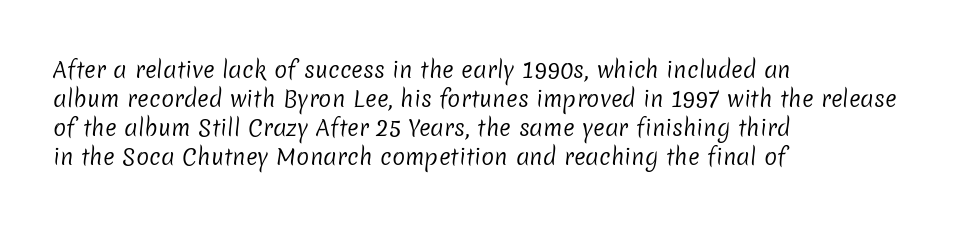
Rule under the text: the space is simply empty. There is no visible air inserted between adjacent glyphs. Summary of vertical rhythm: regular, with standard interline spacing. Bold? No — there's no thickening of the strokes. The typesetter chose a ragged-right arrangement here.
